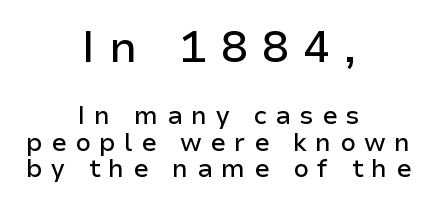
The image shows 44 px sans-serif type, upright; set centered, tight line spacing (1.05x), unusually wide letter spacing (+0.33 em), not underlined; the first (top) block is 1.76x larger; low stroke contrast and a medium x-height.
